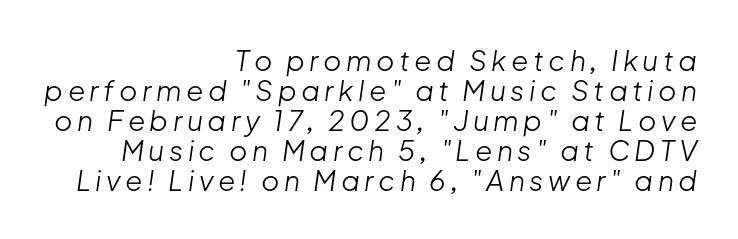
{"italic": "yes", "lean": "right", "slant_degrees": 8, "bold": "no", "weight": "light", "width": "normal", "stroke_contrast": "low", "x_height": "medium", "monospaced": "no", "underline": "no", "align": "right", "line_spacing": "tight", "line_spacing_ratio": 1.07, "glyph_px": 28}
